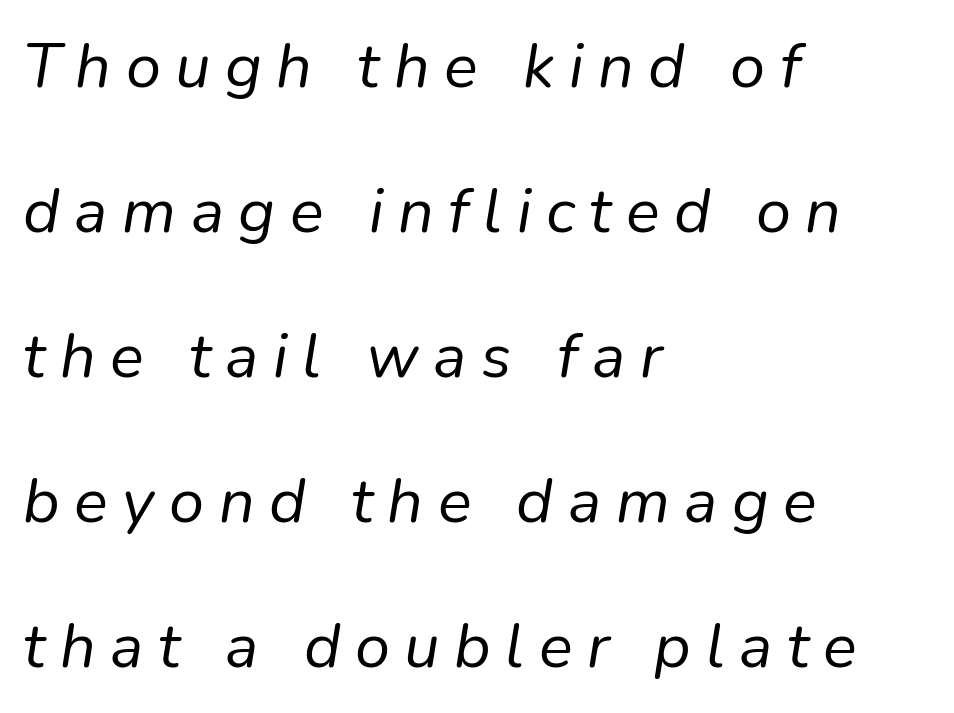
When letters slant like this, we call the style italic. The face looks like a standard text weight, possibly lighter. Think of a printed novel: that variable character pitch is what you see here. The designer dialed line spacing up above the default.
